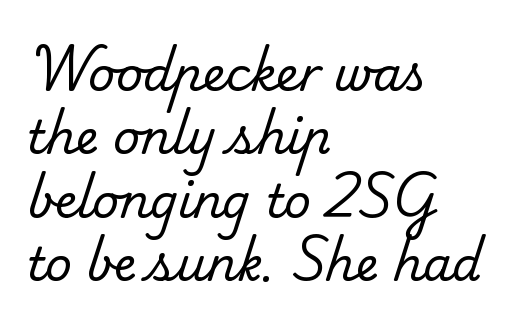
The image shows 46 px regular-weight serif type; set left-aligned, normal line spacing (1.38x), normal letter spacing, not underlined; low stroke contrast and a small x-height.
